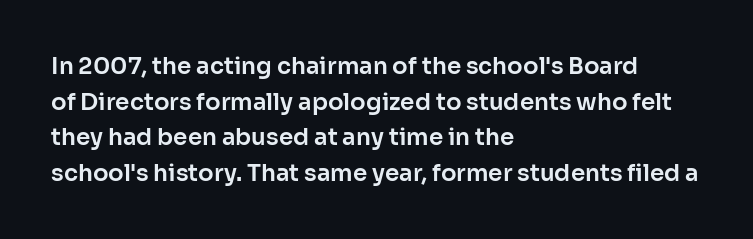
{"italic": "no", "underline": "no", "align": "left", "line_spacing": "normal", "line_spacing_ratio": 1.55, "letter_spacing": "normal", "letter_spacing_em": 0.0, "glyph_px": 23}
